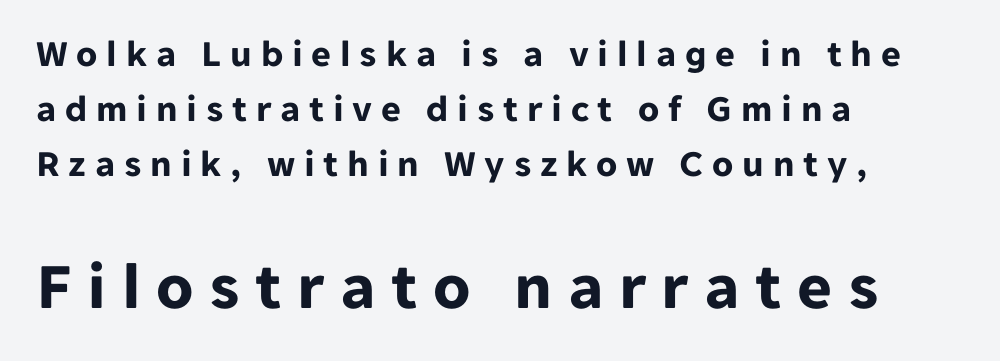
{"serif": "no", "italic": "no", "bold": "yes", "weight": "bold", "width": "normal", "stroke_contrast": "low", "x_height": "medium", "monospaced": "no", "underline": "no", "align": "left", "line_spacing": "normal", "line_spacing_ratio": 1.45, "letter_spacing": "wide", "letter_spacing_em": 0.23, "larger_block": "second", "size_ratio": 1.76, "glyph_px": 67}
